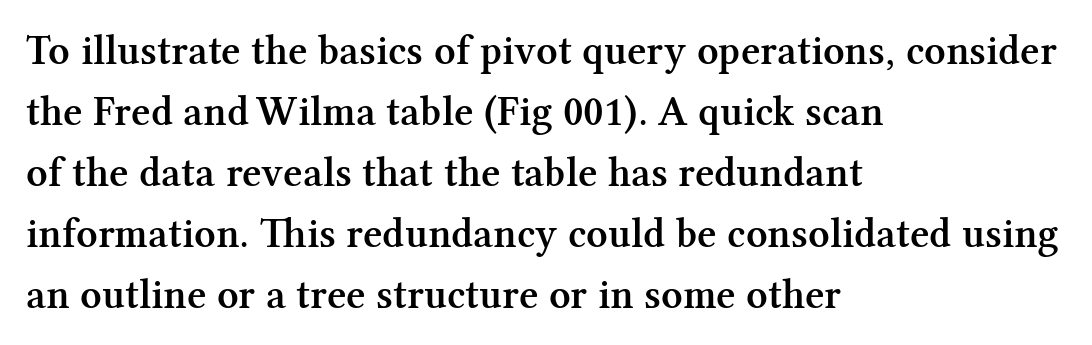
The image shows 42 px semibold serif type, upright; set left-aligned, normal line spacing (1.45x), normal letter spacing, not underlined; medium stroke contrast and a medium x-height.
